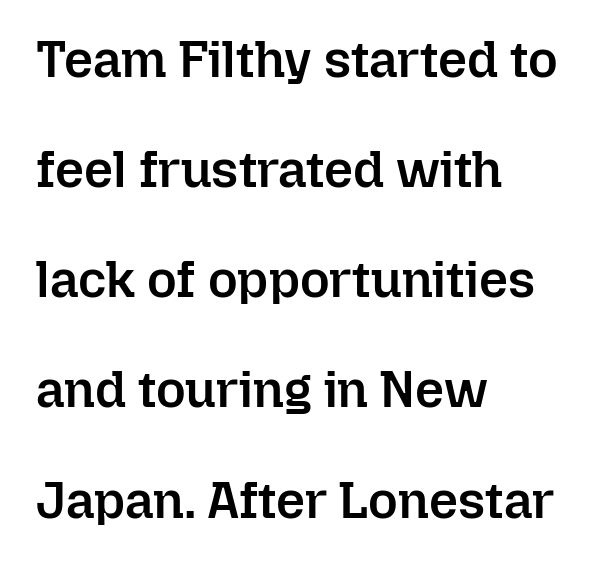
{"italic": "no", "bold": "semi", "weight": "semibold", "width": "normal", "stroke_contrast": "low", "x_height": "medium", "monospaced": "no", "underline": "no", "align": "left", "line_spacing": "loose", "line_spacing_ratio": 2.16, "letter_spacing": "normal", "letter_spacing_em": 0.0, "glyph_px": 51}
